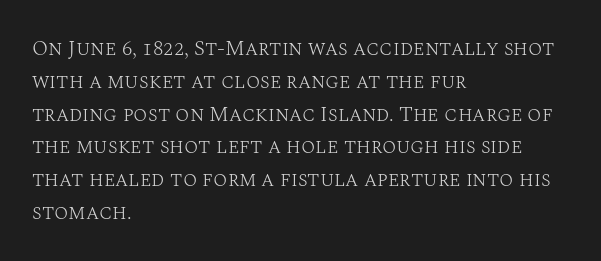
{"italic": "no", "bold": "no", "underline": "no", "align": "left", "line_spacing": "normal", "line_spacing_ratio": 1.56, "letter_spacing": "normal", "letter_spacing_em": 0.0, "glyph_px": 21}
